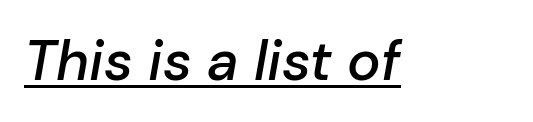
No extra tracking has been applied to these lines. Honestly, the underline is the first thing you notice here. You could not count columns in this text — the font is proportionally spaced. Notice the strokes are somewhat thickened but not fully heavy: this is a semibold. Would a proofreader flag this as italicized? Yes.
